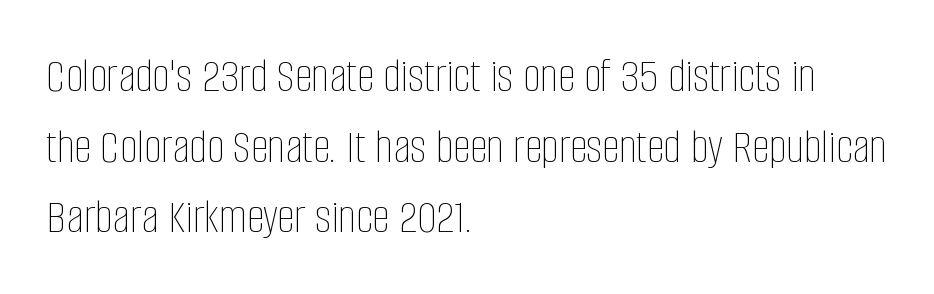
Q: Is the text bold? A: No.
Q: Is the text italic (slanted)? A: No, it is upright.
Q: Is the text underlined? A: No.
Q: How is the paragraph aligned? A: Left-aligned.
Q: Is the spacing between letters normal or unusually wide? A: Normal.
Q: Is the spacing between lines tight, normal or loose? A: Normal.
Q: Width (condensed, normal, or wide)? A: Condensed.
Q: Stroke contrast? A: Low.
Q: x-height? A: Large.
Q: Monospaced? A: No.
